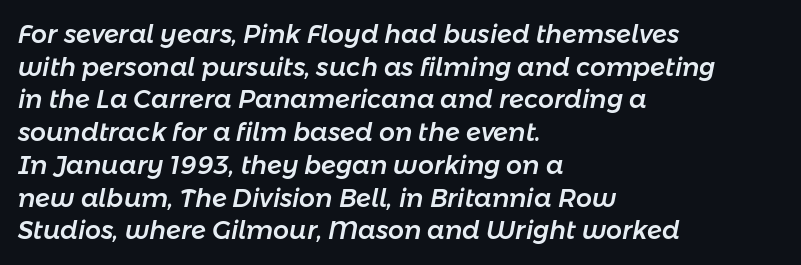
The image shows 25 px text type, italic (leaning right); set left-aligned, normal line spacing (1.31x), normal letter spacing, not underlined.
